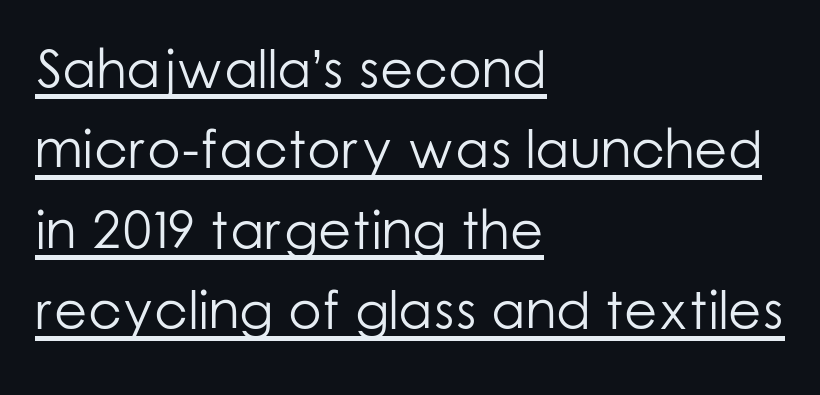
This is not heavy type; no bold has been used. The text was rendered using a sans face with plain stroke endings. The rendered words wear a rule along their underside. This sample keeps an unexceptional amount of space between lines. Nobody touched the tracking dial on this one.
